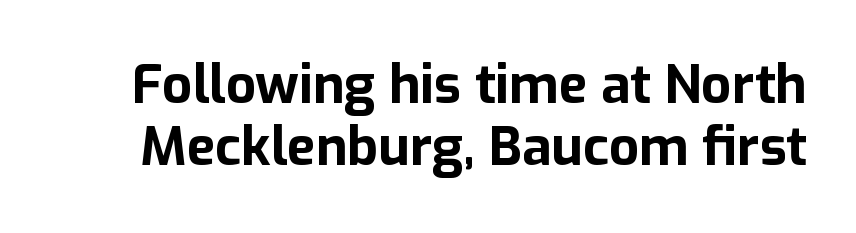
Is this a fixed-width face? No — the glyphs have proportional, varying widths. Just letters on the line, the space beneath them empty. Pretty heavy lettering here — definitely bold. No italicization has been applied; the sample stays upright. Does extra space separate the letters? No, they use regular spacing. This rendering employs a face without finishing strokes, i.e., a sans-serif.
